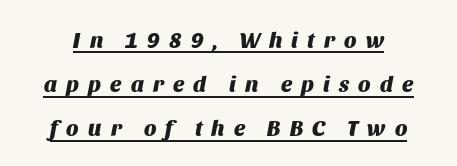
Compared with typical paragraphs, the rows here are farther apart. The letters are bold, with thick, heavy strokes. These lines were composed using italics. The line texture is sparse and dotted thanks to wide tracking.
